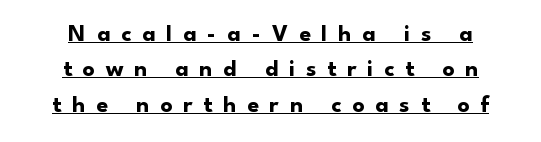
The image shows 24 px bold type, upright; set centered, normal line spacing (1.47x), unusually wide letter spacing (+0.45 em), underlined.
